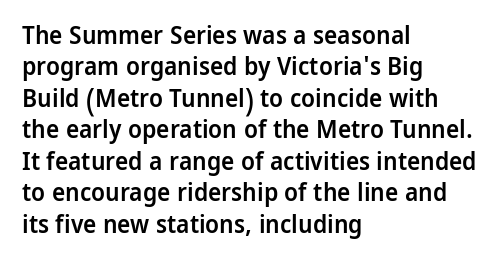
The image shows 25 px text type, upright; set left-aligned, normal line spacing (1.26x), normal letter spacing, not underlined.
